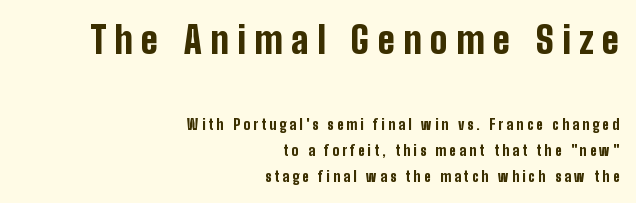
Looks like regular typesetting: each glyph gets only the width it needs. The passage shown is typeset with a sans-serif family. A clean baseline with only descenders dipping below it. Compared with a flush-left layout, this one pins lines to the opposite, right side.
